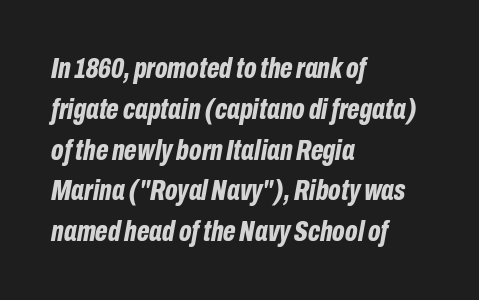
{"italic": "yes", "lean": "right", "slant_degrees": 10, "bold": "yes", "weight": "bold", "width": "condensed", "stroke_contrast": "low", "x_height": "medium", "monospaced": "no", "underline": "no", "align": "left", "line_spacing": "normal", "line_spacing_ratio": 1.36, "letter_spacing": "normal", "letter_spacing_em": 0.0, "glyph_px": 30}
